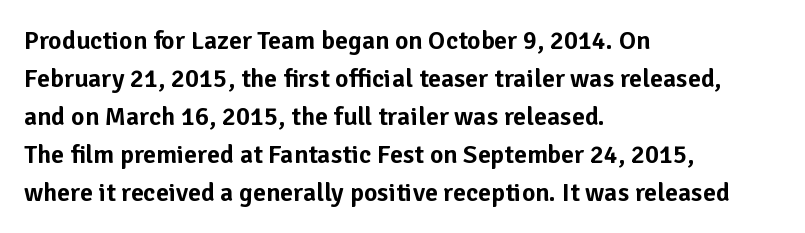
Vertical strokes here are truly vertical. Inter-character spacing is left at the font's built-in metrics. Beneath every word, the page is bare. The typesetter chose a ragged-right arrangement here. Quick note: interline space is typical.
